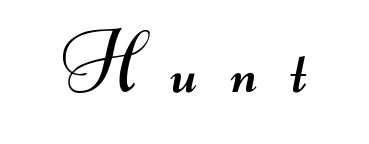
{"serif": "no", "bold": "no", "weight": "regular", "width": "wide", "stroke_contrast": "medium", "monospaced": "no", "underline": "no", "letter_spacing": "wide", "letter_spacing_em": 0.41, "glyph_px": 80}
